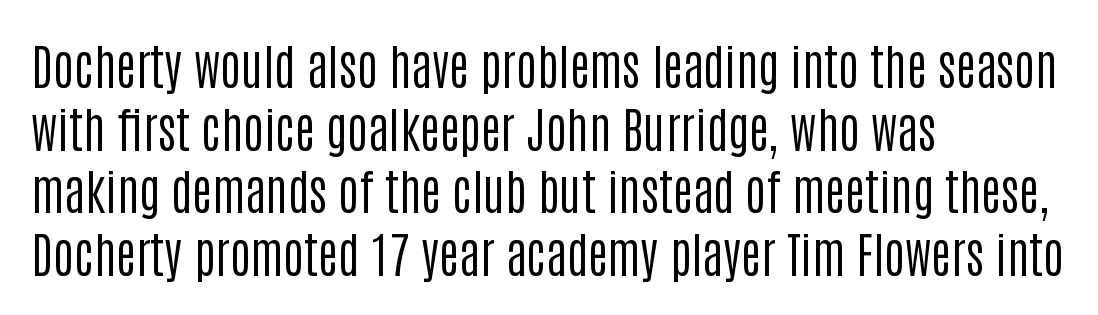
{"serif": "no", "italic": "no", "bold": "no", "weight": "regular", "width": "condensed", "stroke_contrast": "low", "x_height": "large", "monospaced": "no", "underline": "no", "align": "left", "line_spacing": "normal", "line_spacing_ratio": 1.28, "letter_spacing": "normal", "letter_spacing_em": 0.0, "glyph_px": 49}
